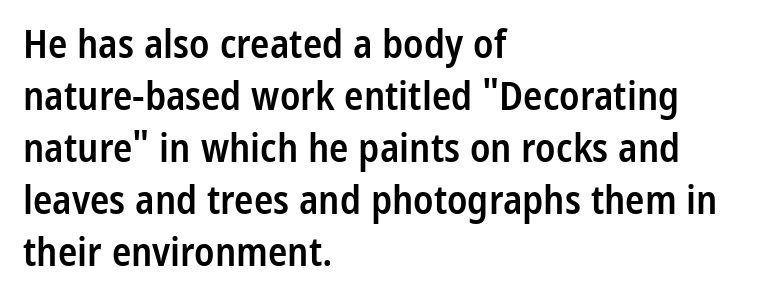
{"serif": "no", "italic": "no", "bold": "semi", "weight": "semibold", "width": "condensed", "stroke_contrast": "low", "x_height": "medium", "monospaced": "no", "underline": "no", "align": "left", "line_spacing": "normal", "line_spacing_ratio": 1.3, "letter_spacing": "normal", "letter_spacing_em": 0.0, "glyph_px": 40}
